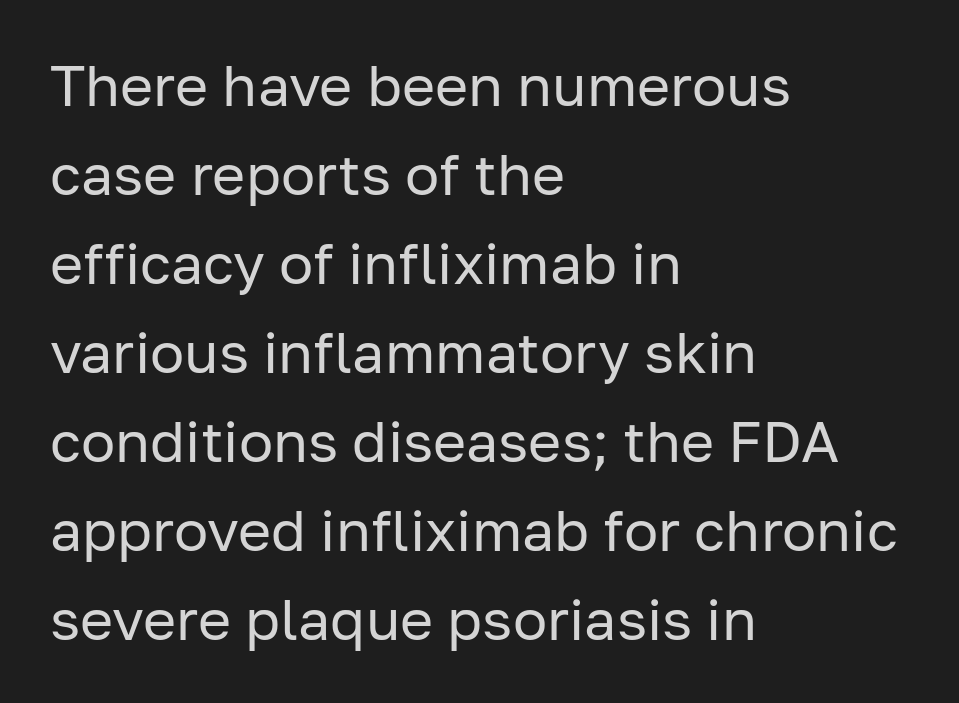
Q: Is the text bold? A: No.
Q: Is the text italic (slanted)? A: No, it is upright.
Q: Is the typeface a serif or a sans-serif typeface? A: Sans-serif.
Q: Is the text underlined? A: No.
Q: How is the paragraph aligned? A: Left-aligned.
Q: Is the spacing between letters normal or unusually wide? A: Normal.
Q: Is the spacing between lines tight, normal or loose? A: Normal.
Q: Width (condensed, normal, or wide)? A: Normal.
Q: Stroke contrast? A: Low.
Q: x-height? A: Medium.
Q: Monospaced? A: No.
